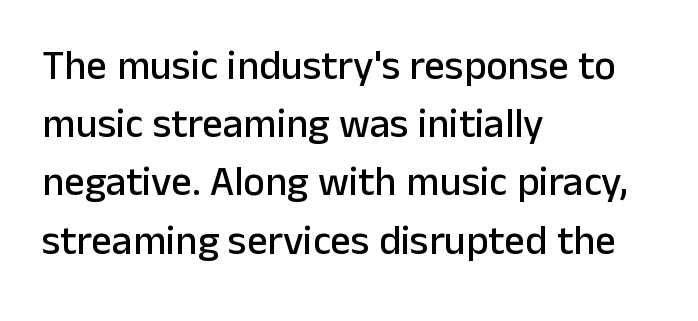
Proportional: the letters do not fall into vertical columns. The type is set solid horizontally, with unmodified tracking. You can tell from the bare stems that sans-serif type was used. A classic flush-left, rag-right setting is used for this passage.
